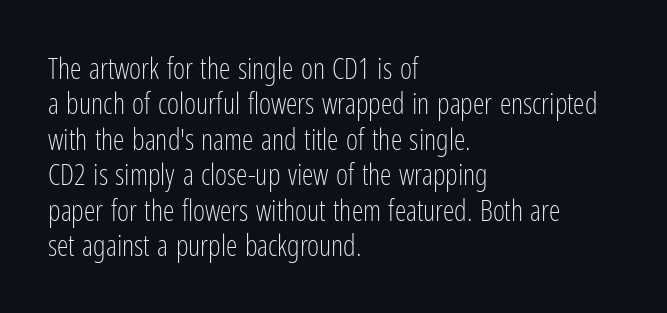
Q: Is the text bold? A: No.
Q: Is the text italic (slanted)? A: No, it is upright.
Q: Is the typeface a serif or a sans-serif typeface? A: Sans-serif.
Q: Is the text underlined? A: No.
Q: How is the paragraph aligned? A: Left-aligned.
Q: Is the spacing between letters normal or unusually wide? A: Normal.
Q: Width (condensed, normal, or wide)? A: Condensed.
Q: Stroke contrast? A: Low.
Q: x-height? A: Medium.
Q: Monospaced? A: No.
